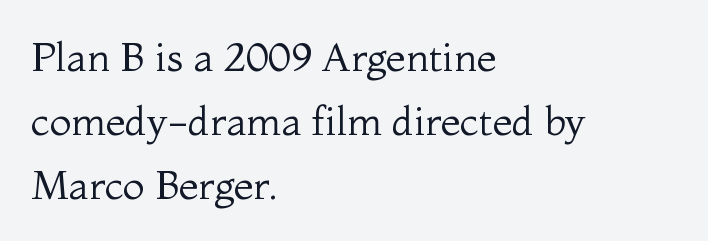
The gap between lines stays unmarked. This rendering leaves character spacing at its baseline value. In terms of letterform style, serifs are clearly present. Italic? Not at all — the glyphs are vertical. Stroke mass is kept to a normal reading level or below. This sample has the flowing, uneven cadence of proportional lettering.
